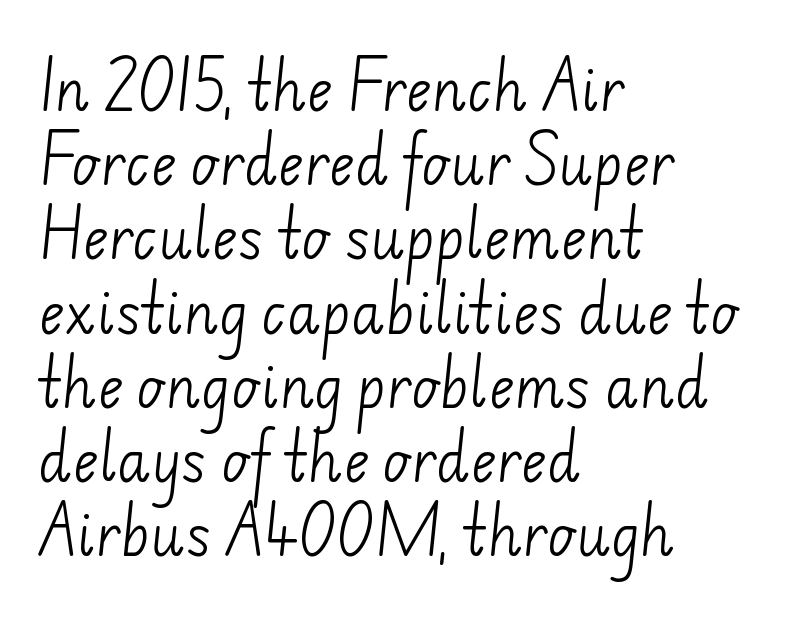
The image shows 55 px light sans-serif type; set left-aligned, normal line spacing (1.35x), normal letter spacing, not underlined; low stroke contrast and a small x-height.
